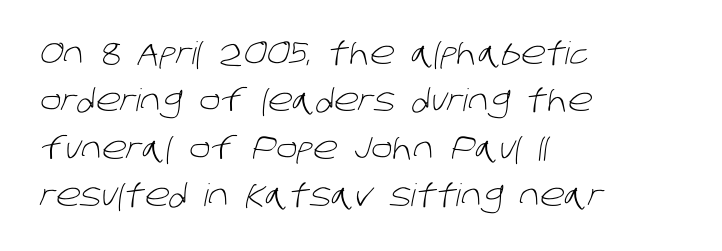
{"serif": "no", "bold": "no", "weight": "light", "width": "normal", "stroke_contrast": "low", "x_height": "large", "monospaced": "no", "underline": "no", "align": "left", "line_spacing": "normal", "line_spacing_ratio": 1.53, "letter_spacing": "normal", "letter_spacing_em": 0.0, "glyph_px": 31}
